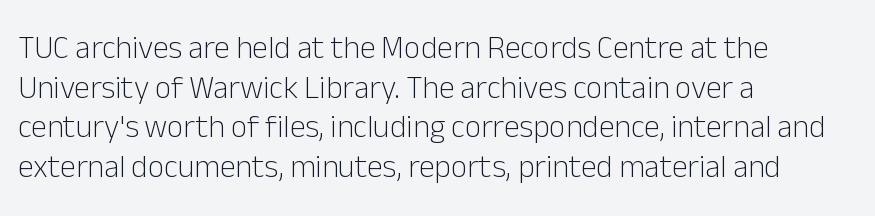
{"serif": "no", "italic": "no", "bold": "no", "weight": "light", "width": "normal", "stroke_contrast": "low", "x_height": "medium", "monospaced": "no", "underline": "no", "align": "left", "line_spacing_ratio": 1.24, "letter_spacing": "normal", "letter_spacing_em": 0.0, "glyph_px": 32}
